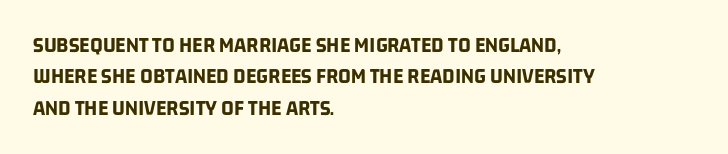
Students, this is bold: see how much ink each stroke carries. A typesetter would call this leading conventional body-copy spacing. A classic flush-left, rag-right setting is used for this passage. Does extra space separate the letters? No, they use regular spacing.
